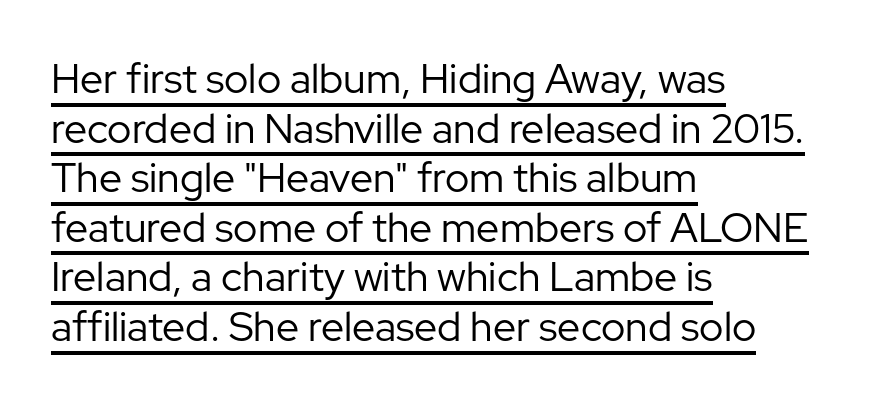
{"serif": "no", "italic": "no", "bold": "no", "weight": "regular", "width": "normal", "stroke_contrast": "low", "x_height": "medium", "monospaced": "no", "underline": "yes", "align": "left", "line_spacing_ratio": 1.21, "letter_spacing": "normal", "letter_spacing_em": 0.0, "glyph_px": 41}
